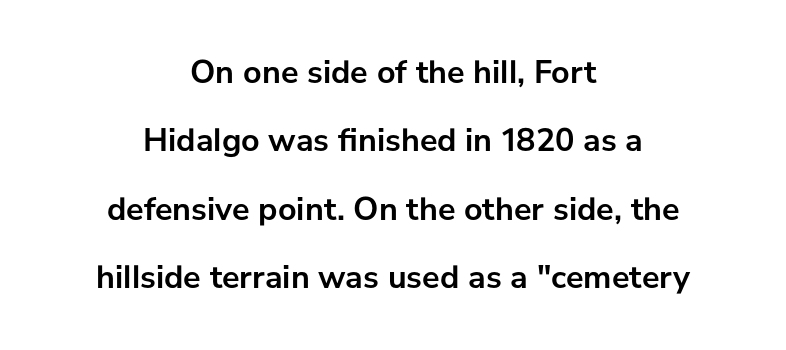
A typesetter would call this leading open, well beyond the default. A typesetter would call this zero additional tracking. Do the characters align in a grid? No, the font is proportional. Posture: vertical. The typesetting leans heavy: a genuine bold. The passage shown is not underscored anywhere.
